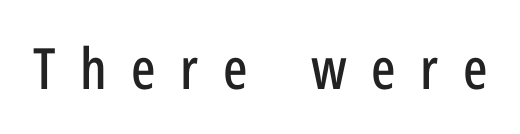
{"serif": "no", "italic": "no", "width": "condensed", "stroke_contrast": "low", "x_height": "medium", "monospaced": "no", "underline": "no", "letter_spacing": "wide", "letter_spacing_em": 0.43, "glyph_px": 57}
